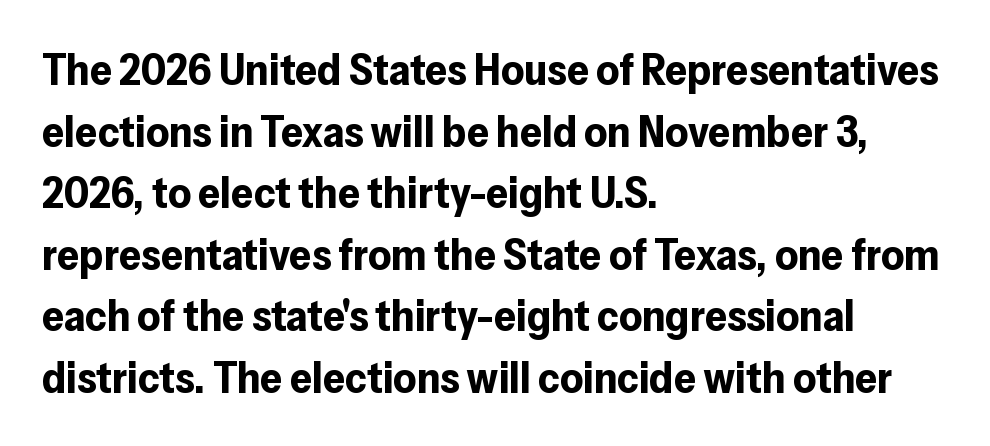
The image shows 44 px bold sans-serif type, upright; set left-aligned, normal line spacing (1.4x), normal letter spacing, not underlined; low stroke contrast and a medium x-height.
